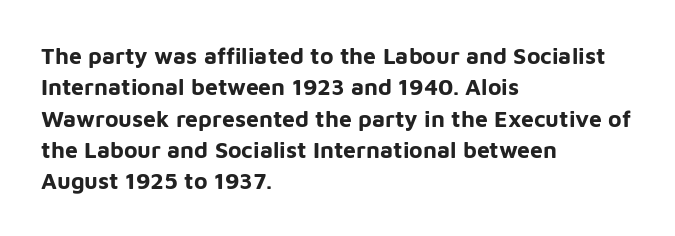
If you drew a line through each stem, it would be perfectly vertical. The face used here has the dense, thick strokes of a bold. All the whitespace from short lines collects on the right. Observe the ordinary spacing: letters are neighbours, not strangers. Rule under the text: the space is simply empty.
